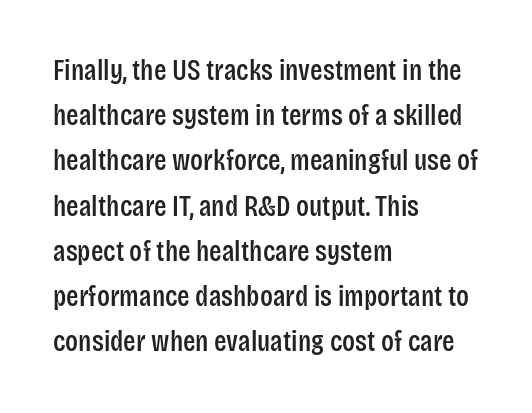
The image shows 29 px condensed sans-serif type, upright; set left-aligned, normal line spacing (1.56x), normal letter spacing, not underlined; low stroke contrast and a large x-height.
